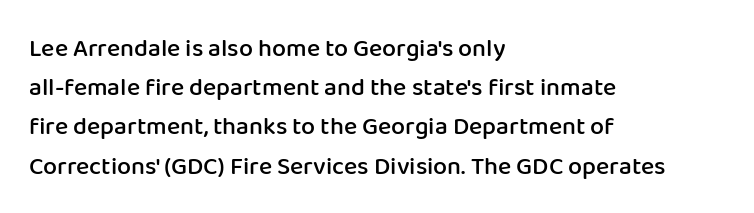
A bare baseline throughout the passage. The sample has been set in demibold, a notch under bold. The paragraph shown leans on its left margin. When letters stand straight like this, we call the style roman or upright. The space between consecutive lines is moderate.
